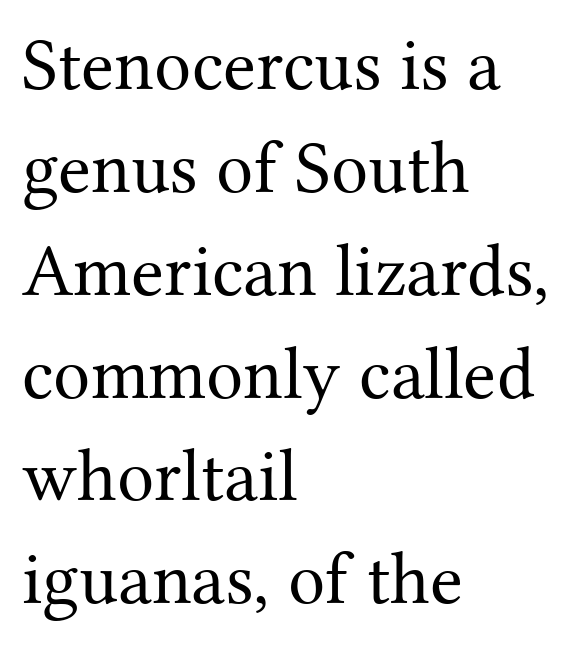
The image shows 74 px regular-weight serif type, upright; set left-aligned, normal line spacing (1.39x), normal letter spacing, not underlined; medium stroke contrast and a medium x-height.
